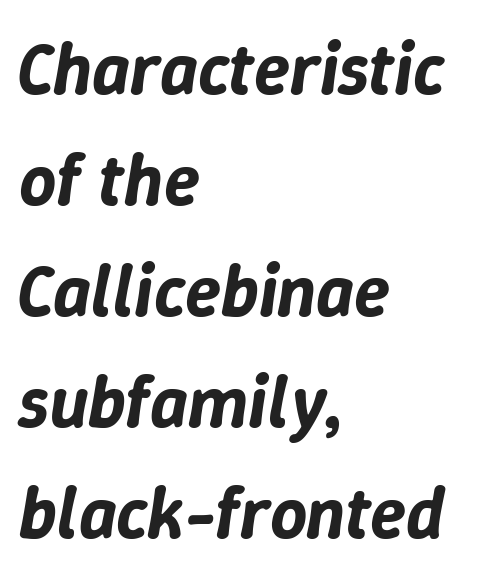
{"italic": "yes", "lean": "right", "slant_degrees": 9, "width": "normal", "stroke_contrast": "low", "x_height": "medium", "monospaced": "no", "underline": "no", "align": "left", "line_spacing": "normal", "line_spacing_ratio": 1.52, "letter_spacing": "normal", "letter_spacing_em": 0.0, "glyph_px": 73}
